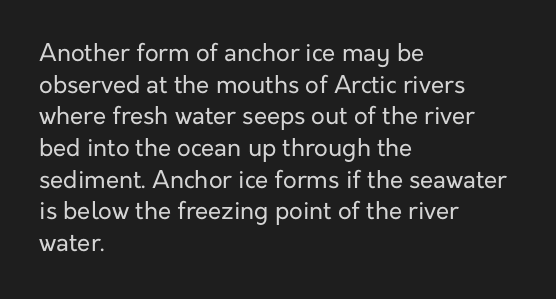
Leftover space on each line is placed entirely after the last word. The typesetting does not lean heavy: it is not bold. Honestly, the letter spacing is just normal — you wouldn't notice it. Underline: absent. If you drew a line through each stem, it would be perfectly vertical.
